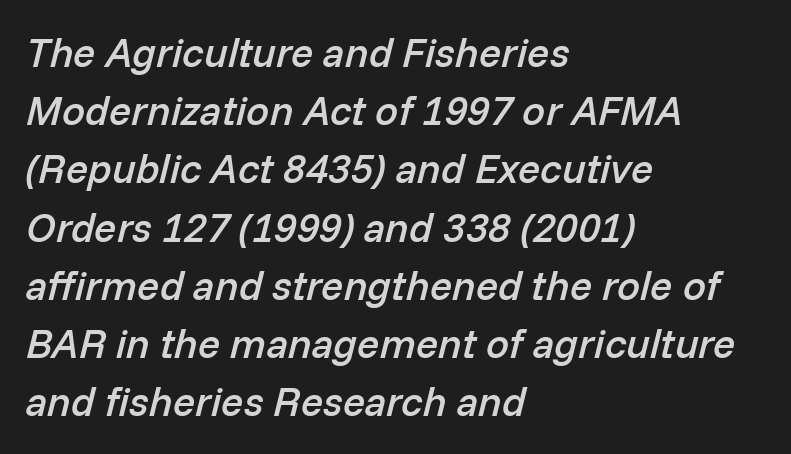
I'd describe the lettering as semibold — firm but not a full bold. Short note: letters normally spaced. Beneath every word, the page is bare. Posture: slanted.
